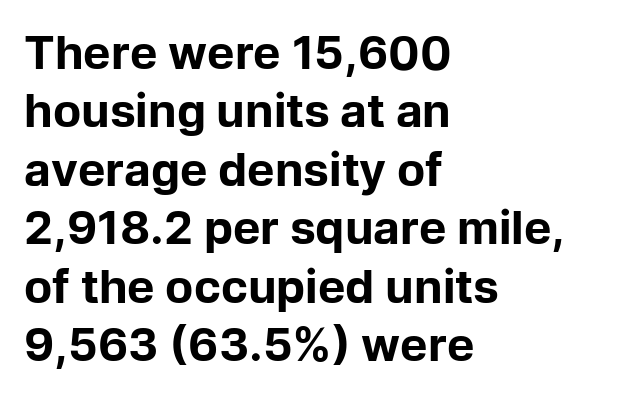
The image shows 46 px bold sans-serif type, upright; set left-aligned, normal line spacing (1.27x), normal letter spacing, not underlined; low stroke contrast and a medium x-height.
